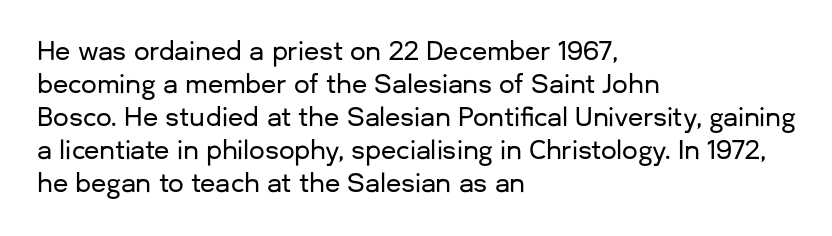
Every row of glyphs begins at an identical x-position on the left. Words appear dense and cohesive because spacing is normal. Unlike italic type, these characters show no tilt at all. Vertical spacing — default. Check under the words: just untouched page.
